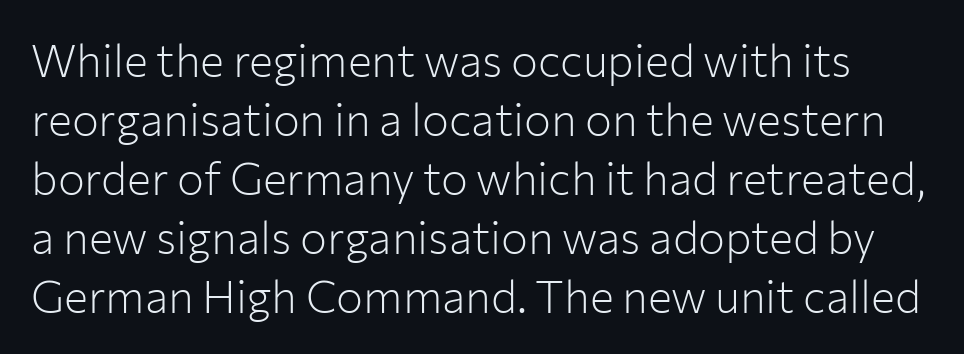
The image shows 45 px light sans-serif type, upright; set normal line spacing (1.31x), normal letter spacing, not underlined; low stroke contrast and a medium x-height.
